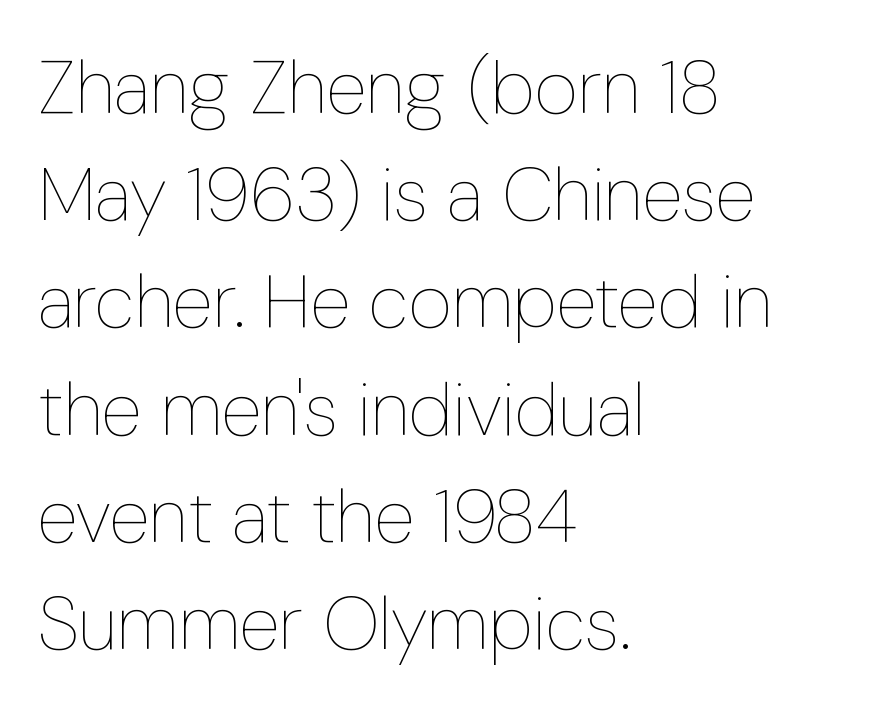
The image shows 75 px thin, condensed type, upright; set left-aligned, normal line spacing (1.43x), normal letter spacing, not underlined; low stroke contrast and a medium x-height.
